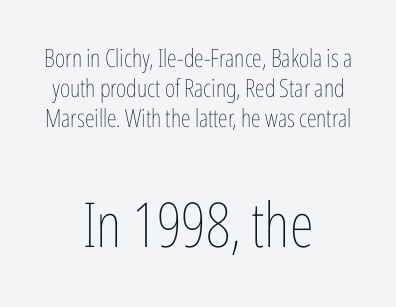
Q: Is the text bold? A: No.
Q: Is the text italic (slanted)? A: No, it is upright.
Q: Is the text underlined? A: No.
Q: How is the paragraph aligned? A: Centered.
Q: Is the spacing between letters normal or unusually wide? A: Normal.
Q: Which block of text is set in a larger size, the first (top) or the second (bottom)? A: The second (bottom) one.
Q: Width (condensed, normal, or wide)? A: Condensed.
Q: Stroke contrast? A: Low.
Q: x-height? A: Medium.
Q: Monospaced? A: No.
